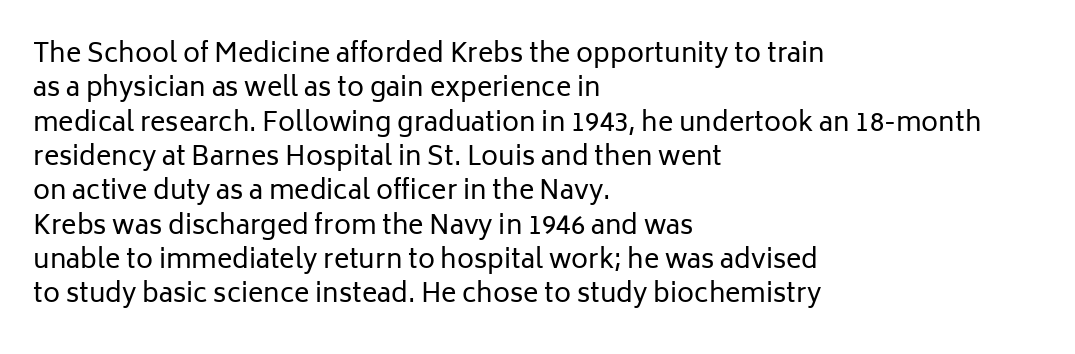
Q: Is the text bold? A: No.
Q: Is the text italic (slanted)? A: No, it is upright.
Q: Is the text underlined? A: No.
Q: How is the paragraph aligned? A: Left-aligned.
Q: Is the spacing between letters normal or unusually wide? A: Normal.
Q: Is the spacing between lines tight, normal or loose? A: Normal.
